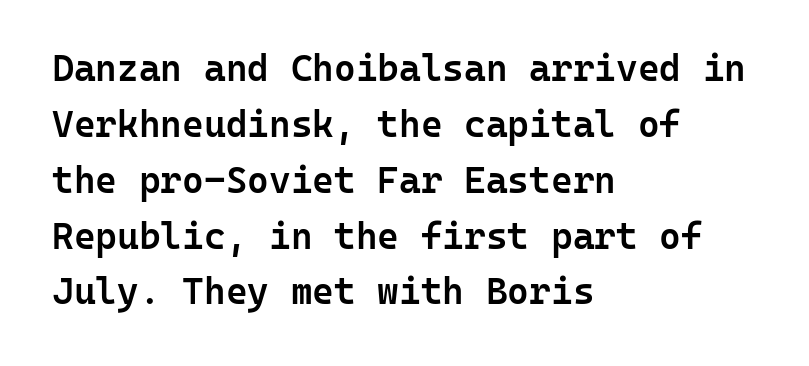
Q: Is the text bold? A: Semi-bold.
Q: Is the text italic (slanted)? A: No, it is upright.
Q: Is the typeface a serif or a sans-serif typeface? A: Sans-serif.
Q: Is the text underlined? A: No.
Q: How is the paragraph aligned? A: Left-aligned.
Q: Is the spacing between letters normal or unusually wide? A: Normal.
Q: Is the spacing between lines tight, normal or loose? A: Normal.
Q: Width (condensed, normal, or wide)? A: Normal.
Q: Stroke contrast? A: Low.
Q: x-height? A: Medium.
Q: Monospaced? A: Yes.
